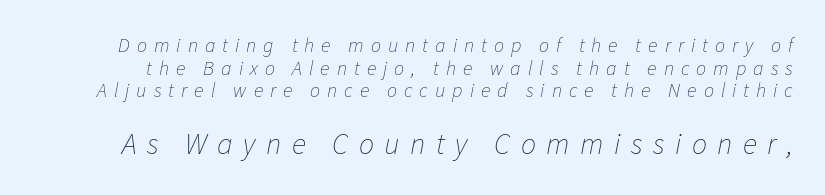
{"italic": "yes", "lean": "right", "slant_degrees": 11, "bold": "no", "weight": "thin", "width": "normal", "stroke_contrast": "low", "x_height": "medium", "monospaced": "no", "underline": "no", "line_spacing": "tight", "line_spacing_ratio": 1.13, "letter_spacing": "wide", "letter_spacing_em": 0.35, "larger_block": "second", "size_ratio": 1.5, "glyph_px": 30}
